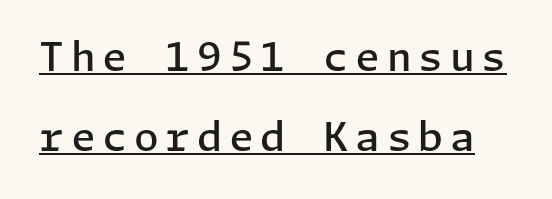
Q: Is the text bold? A: Semi-bold.
Q: Is the text italic (slanted)? A: No, it is upright.
Q: Is the typeface a serif or a sans-serif typeface? A: Sans-serif.
Q: Is the text underlined? A: Yes.
Q: Is the spacing between lines tight, normal or loose? A: Loose.
Q: Width (condensed, normal, or wide)? A: Normal.
Q: Stroke contrast? A: Low.
Q: x-height? A: Medium.
